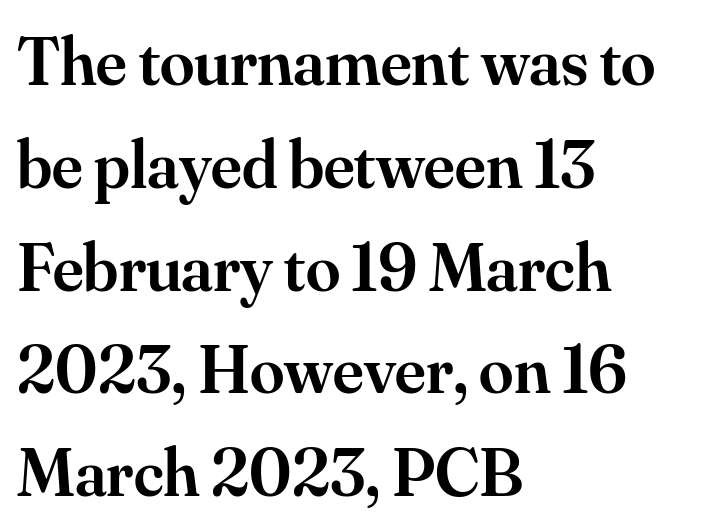
Standard letterfit; no display-style spreading of the glyphs. A semibold gives these letters moderate extra thickness, short of bold. What kind of face is this? One with serifs. Summary of vertical rhythm: regular, with standard interline spacing. Posture: straight, roman, zero tilt. The letters advance in unequal steps, a hallmark of proportional type.
